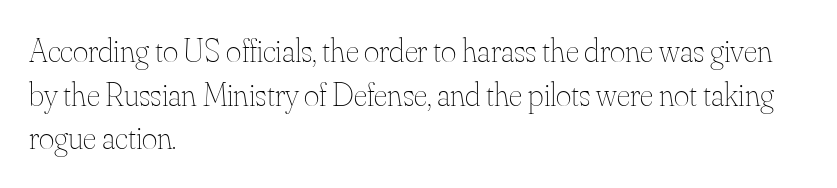
{"italic": "no", "bold": "no", "weight": "thin", "width": "normal", "stroke_contrast": "medium", "x_height": "small", "monospaced": "no", "underline": "no", "align": "left", "line_spacing": "normal", "line_spacing_ratio": 1.32, "letter_spacing": "normal", "letter_spacing_em": 0.0, "glyph_px": 33}
